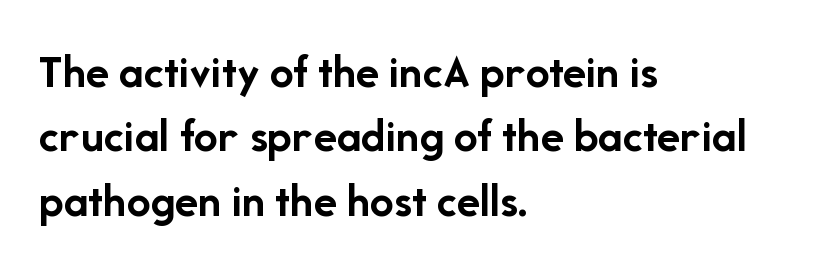
The image shows 48 px semibold sans-serif type, upright; set left-aligned, normal line spacing (1.34x), normal letter spacing, not underlined; low stroke contrast and a medium x-height.
